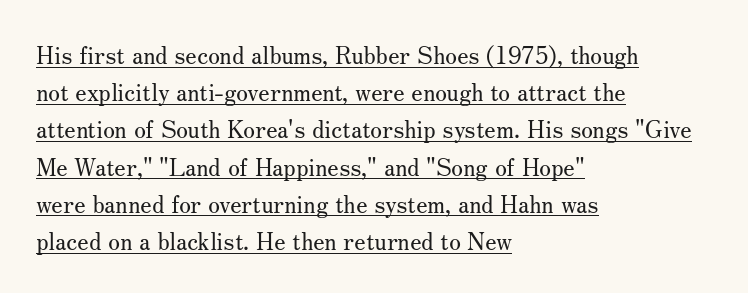
{"italic": "no", "bold": "no", "underline": "yes", "align": "left", "line_spacing": "normal", "line_spacing_ratio": 1.55, "letter_spacing": "normal", "letter_spacing_em": 0.0, "glyph_px": 24}
